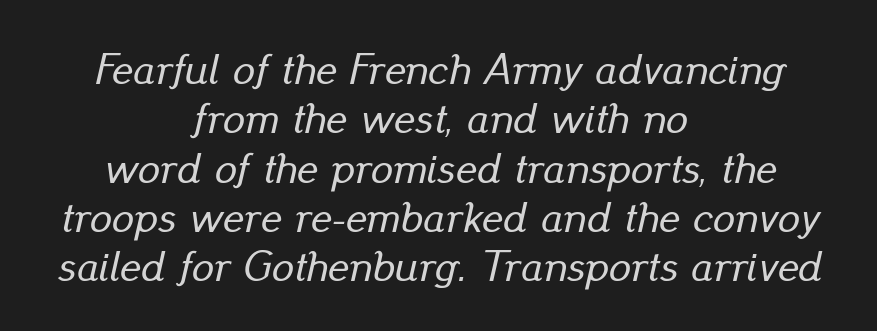
Q: Is the text italic (slanted)? A: Yes, it leans right by about 13 degrees.
Q: Is the text underlined? A: No.
Q: How is the paragraph aligned? A: Centered.
Q: Is the spacing between letters normal or unusually wide? A: Normal.
Q: Is the spacing between lines tight, normal or loose? A: Tight.
Q: Width (condensed, normal, or wide)? A: Normal.
Q: Stroke contrast? A: Low.
Q: x-height? A: Small.
Q: Monospaced? A: No.
